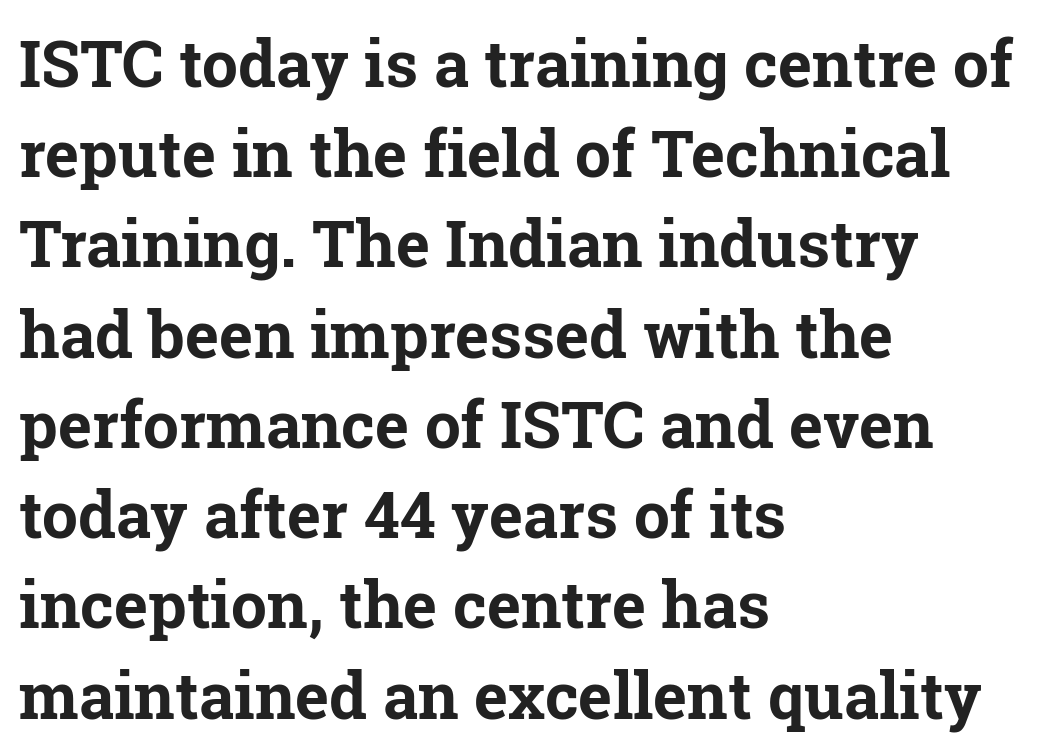
The image shows 64 px bold serif type, upright; set left-aligned, normal line spacing (1.41x), normal letter spacing, not underlined; low stroke contrast and a medium x-height.
